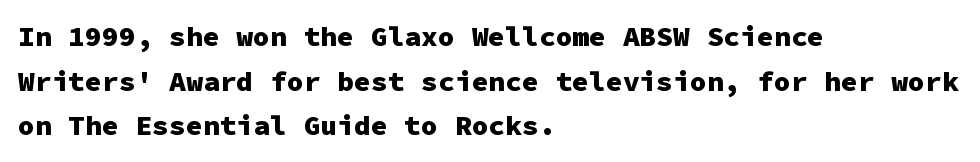
This rendering features lettering with no underline. The lines in this sample share a left origin and differ only in where they stop. How heavy is the stroke? Heavy — this is a bold. Posture: vertical. The type family on display is of the sans-serif kind. Every character here occupies the same horizontal width, giving the sample a typewriter-like rhythm.
